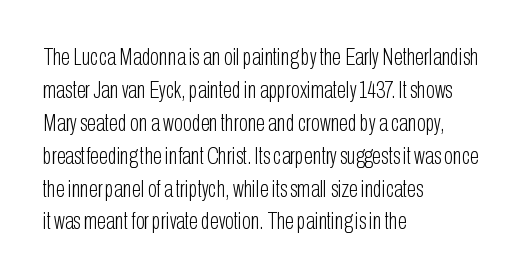
{"italic": "no", "bold": "no", "underline": "no", "align": "left", "line_spacing": "normal", "line_spacing_ratio": 1.37, "letter_spacing": "normal", "letter_spacing_em": 0.0, "glyph_px": 24}
